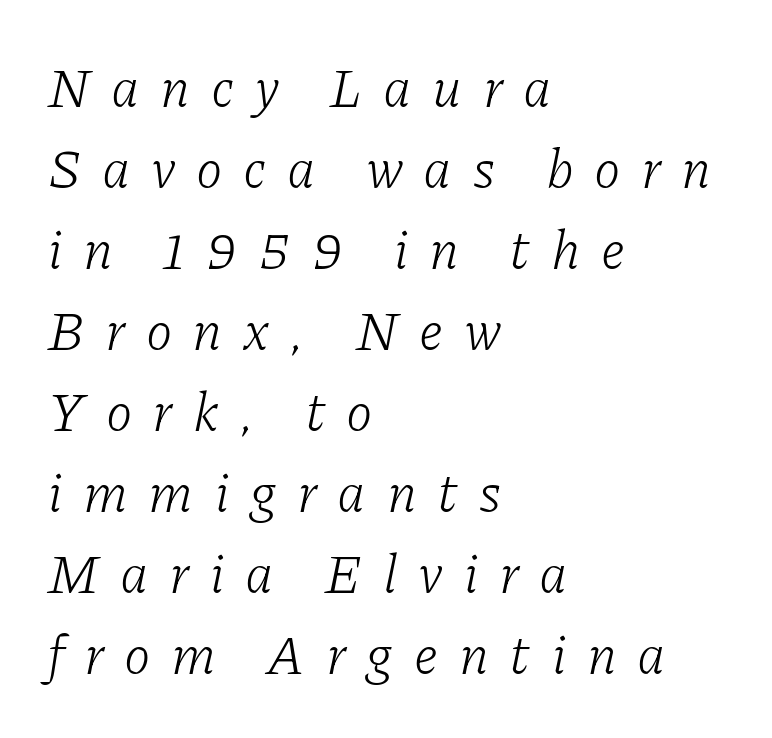
Q: Is the text bold? A: No.
Q: Is the text italic (slanted)? A: Yes, it leans right by about 11 degrees.
Q: Is the typeface a serif or a sans-serif typeface? A: Serif.
Q: Is the text underlined? A: No.
Q: How is the paragraph aligned? A: Left-aligned.
Q: Is the spacing between letters normal or unusually wide? A: Unusually wide.
Q: Is the spacing between lines tight, normal or loose? A: Normal.
Q: Width (condensed, normal, or wide)? A: Normal.
Q: Stroke contrast? A: Low.
Q: x-height? A: Medium.
Q: Monospaced? A: No.
